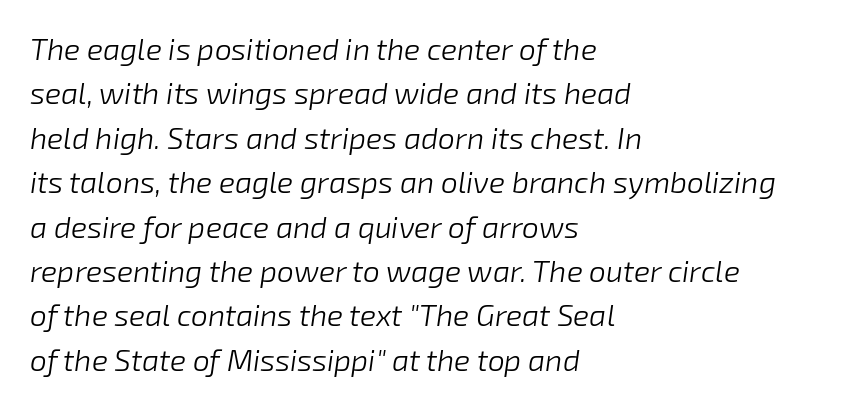
Stroke mass is kept to a normal reading level or below. The passage shown stacks its lines at a standard gap. The axis of the letterforms is tilted away from vertical. All the whitespace from short lines collects on the right.
